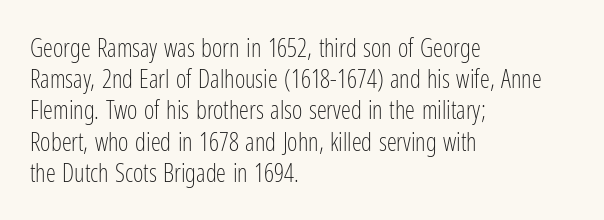
Q: Is the text bold? A: No.
Q: Is the text italic (slanted)? A: No, it is upright.
Q: Is the text underlined? A: No.
Q: How is the paragraph aligned? A: Left-aligned.
Q: Is the spacing between letters normal or unusually wide? A: Normal.
Q: Is the spacing between lines tight, normal or loose? A: Normal.
